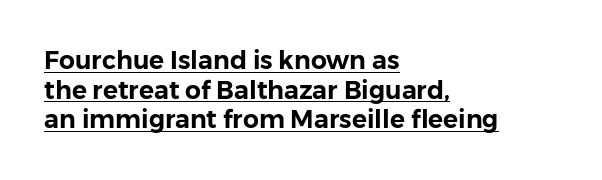
{"italic": "no", "underline": "yes", "align": "left", "line_spacing_ratio": 1.19, "letter_spacing": "normal", "letter_spacing_em": 0.0, "glyph_px": 25}
